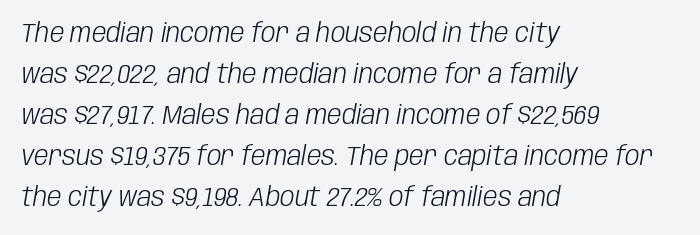
Q: Is the text bold? A: No.
Q: Is the text italic (slanted)? A: Yes, it leans right by about 10 degrees.
Q: Is the text underlined? A: No.
Q: How is the paragraph aligned? A: Left-aligned.
Q: Is the spacing between letters normal or unusually wide? A: Normal.
Q: Is the spacing between lines tight, normal or loose? A: Normal.
